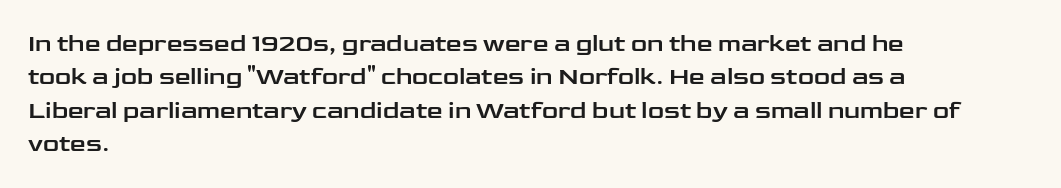
Students, observe: this is what conventionally led text looks like. Observe the ordinary spacing: letters are neighbours, not strangers. Designer's note — italics off, roman on. The specimen omits any rule beneath the text block's lines.
